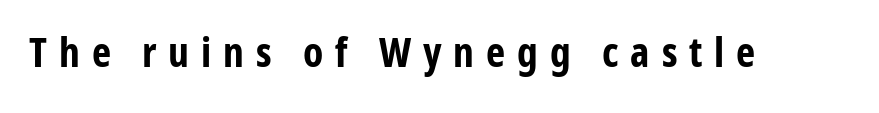
Spacing verdict: proportional, widths tailored to each character. Each glyph is drawn with heavy, bold strokes. The glyphs in this specimen are sans serif. Quick note: not italic, upright.
